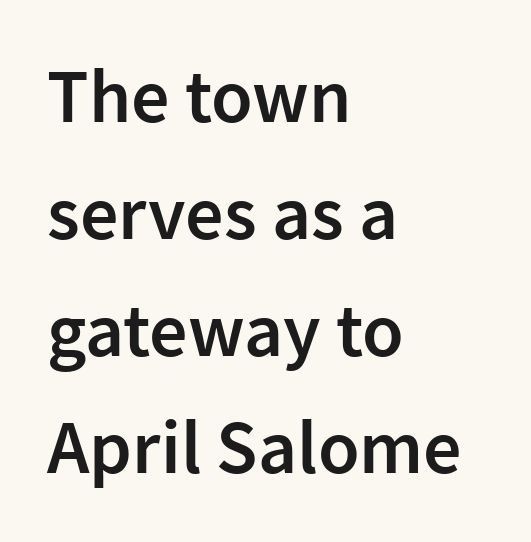
No word sits above an underline. Vertically, the passage feels balanced, rows spaced as you'd expect. Strokes here are thickened, but only to semibold level. The passage shown is typed in a proportional face where columns would drift. In terms of letterform style, serifs are entirely absent.
